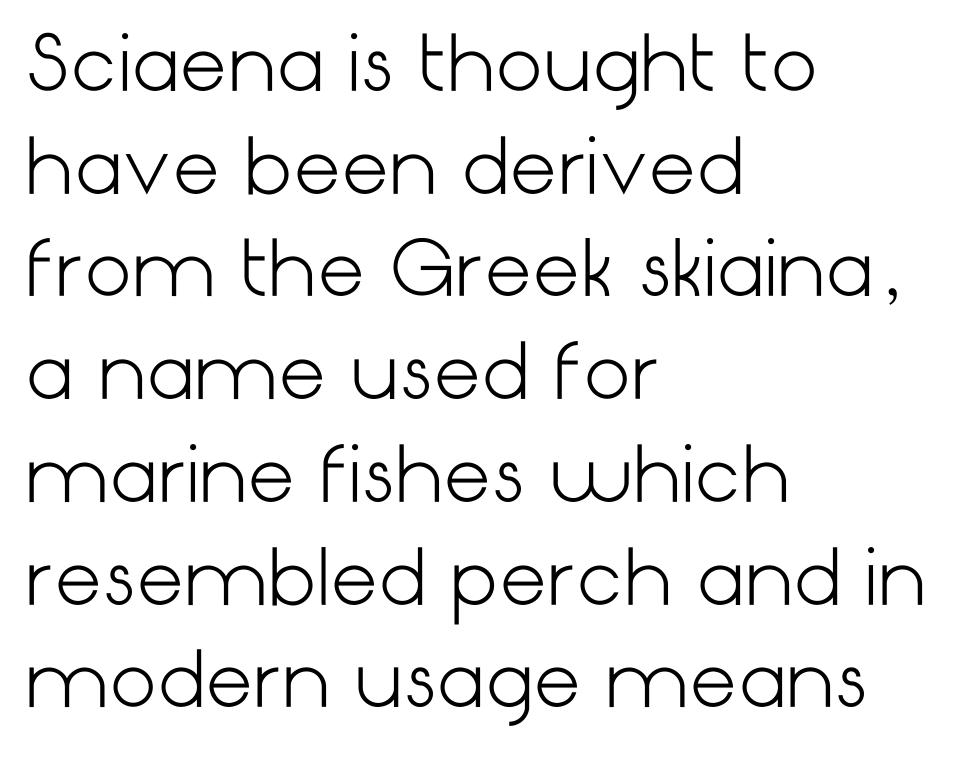
Q: Is the text bold? A: No.
Q: Is the text italic (slanted)? A: No, it is upright.
Q: Is the typeface a serif or a sans-serif typeface? A: Sans-serif.
Q: Is the text underlined? A: No.
Q: How is the paragraph aligned? A: Left-aligned.
Q: Is the spacing between letters normal or unusually wide? A: Normal.
Q: Is the spacing between lines tight, normal or loose? A: Normal.
Q: Width (condensed, normal, or wide)? A: Normal.
Q: Stroke contrast? A: Low.
Q: x-height? A: Medium.
